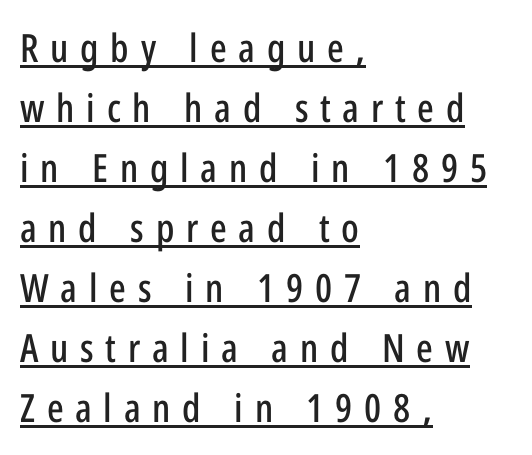
Q: Is the text italic (slanted)? A: No, it is upright.
Q: Is the typeface a serif or a sans-serif typeface? A: Sans-serif.
Q: Is the text underlined? A: Yes.
Q: How is the paragraph aligned? A: Left-aligned.
Q: Is the spacing between letters normal or unusually wide? A: Unusually wide.
Q: Is the spacing between lines tight, normal or loose? A: Normal.
Q: Width (condensed, normal, or wide)? A: Condensed.
Q: Stroke contrast? A: Low.
Q: x-height? A: Medium.
Q: Monospaced? A: No.
